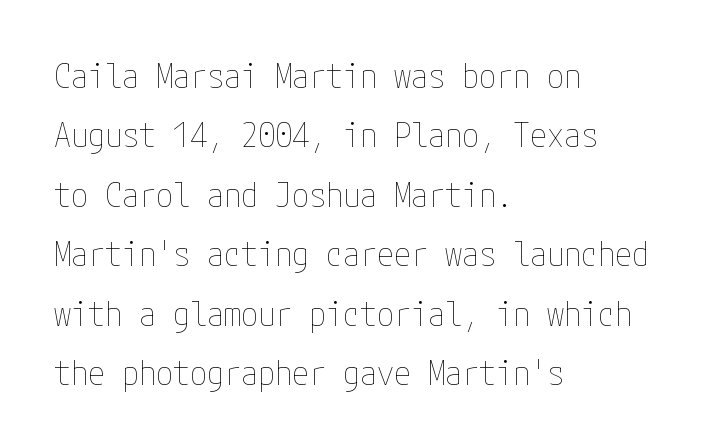
Q: Is the text bold? A: No.
Q: Is the text italic (slanted)? A: No, it is upright.
Q: Is the text underlined? A: No.
Q: How is the paragraph aligned? A: Left-aligned.
Q: Is the spacing between letters normal or unusually wide? A: Normal.
Q: Width (condensed, normal, or wide)? A: Condensed.
Q: Stroke contrast? A: Low.
Q: x-height? A: Medium.
